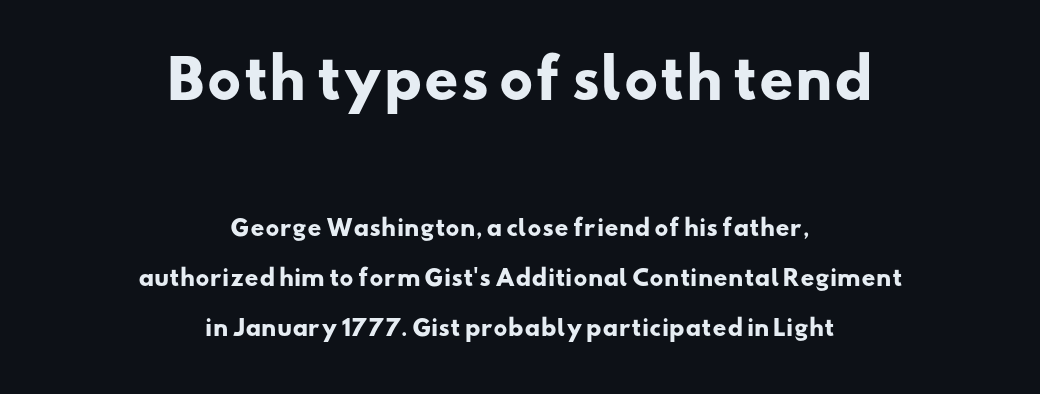
Q: Is the text bold? A: Yes.
Q: Is the typeface a serif or a sans-serif typeface? A: Sans-serif.
Q: Is the text underlined? A: No.
Q: How is the paragraph aligned? A: Centered.
Q: Is the spacing between letters normal or unusually wide? A: Normal.
Q: Is the spacing between lines tight, normal or loose? A: Loose.
Q: Which block of text is set in a larger size, the first (top) or the second (bottom)? A: The first (top) one.
Q: Width (condensed, normal, or wide)? A: Wide.
Q: Stroke contrast? A: Low.
Q: x-height? A: Small.
Q: Monospaced? A: No.
